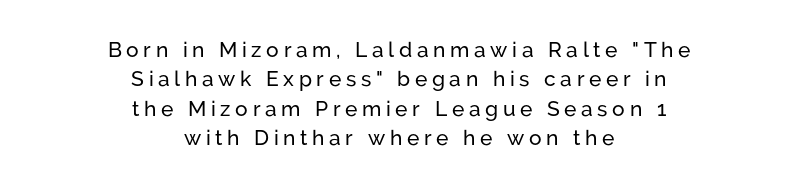
In CSS terms this would be text-align: center. Students, observe: this is what conventionally led text looks like. Honestly, the letter spacing is so wide it's the main thing you notice. Plain, unruled lines of type.
